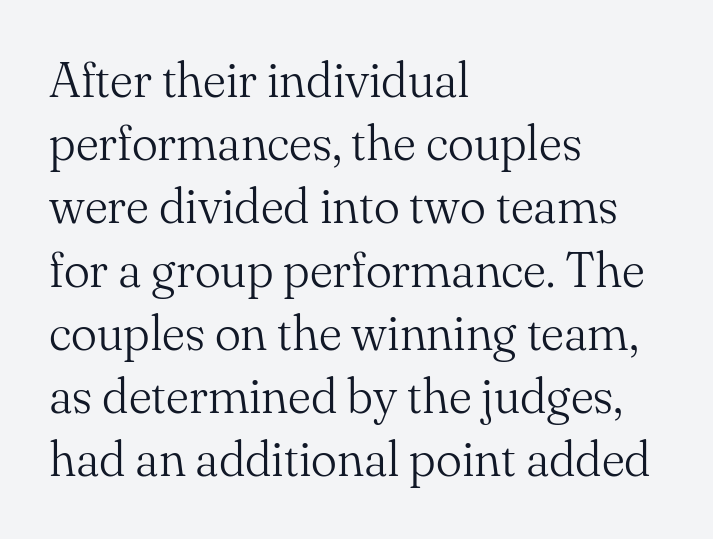
Rule under the text: the space is simply empty. No letter is thick-stroked: the sample isn't bold. Letter spacing: default. Each letter keeps its own natural width here, so spacing adapts to shape. Leftover space on each line is placed entirely after the last word. Note: serifs present on the glyphs.
